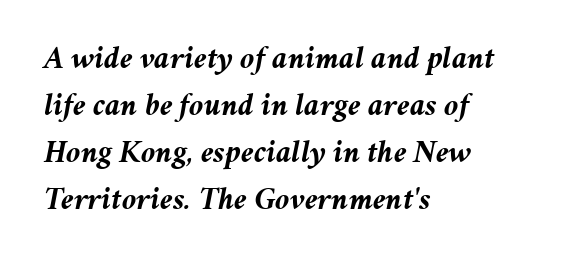
{"italic": "yes", "lean": "right", "slant_degrees": 11, "bold": "yes", "weight": "semibold", "width": "normal", "stroke_contrast": "medium", "x_height": "medium", "monospaced": "no", "underline": "no", "align": "left", "line_spacing": "normal", "line_spacing_ratio": 1.47, "letter_spacing": "normal", "letter_spacing_em": 0.0, "glyph_px": 32}
